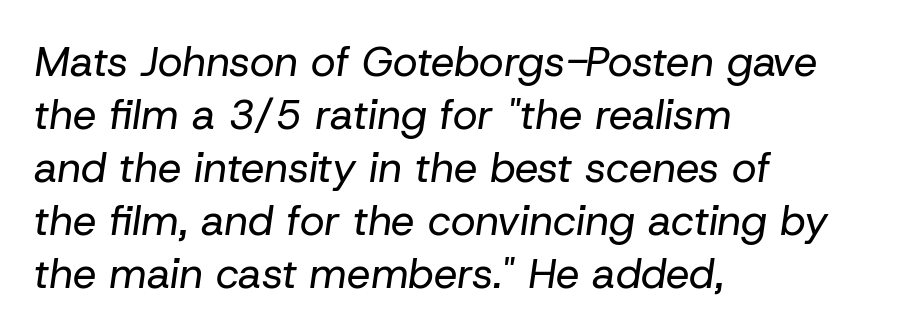
Tracking here is standard; glyphs follow each other at the usual distance. Descenders are the only things crossing below the line. The lines in this sample share a left origin and differ only in where they stop. Vertical spacing — default. The font is comparable to plain body text, perhaps lighter. Varying glyph widths throughout — classic text-font behaviour.
